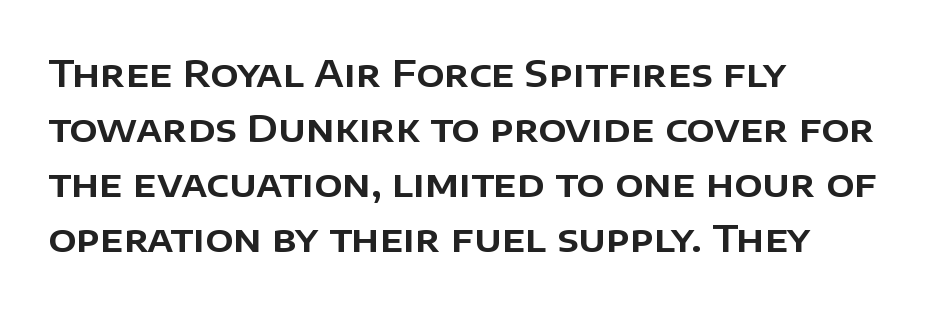
{"serif": "no", "italic": "no", "width": "normal", "stroke_contrast": "low", "x_height": "large", "monospaced": "no", "underline": "no", "align": "left", "line_spacing": "normal", "line_spacing_ratio": 1.49, "letter_spacing": "normal", "letter_spacing_em": 0.0, "glyph_px": 37}
